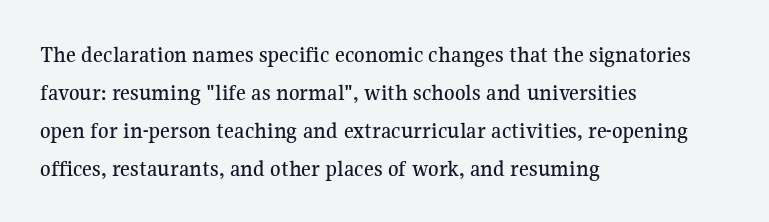
{"italic": "no", "underline": "no", "align": "left", "line_spacing": "normal", "line_spacing_ratio": 1.58, "letter_spacing": "normal", "letter_spacing_em": 0.0, "glyph_px": 24}
